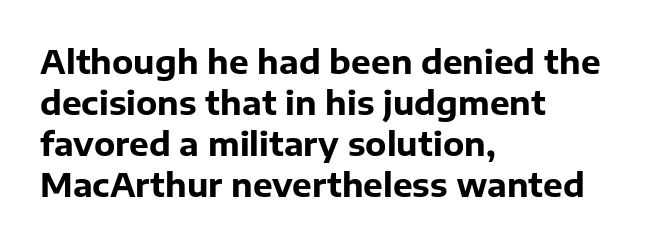
The image shows 33 px bold sans-serif type, upright; set left-aligned, line spacing 1.24x, normal letter spacing, not underlined; low stroke contrast and a medium x-height.
